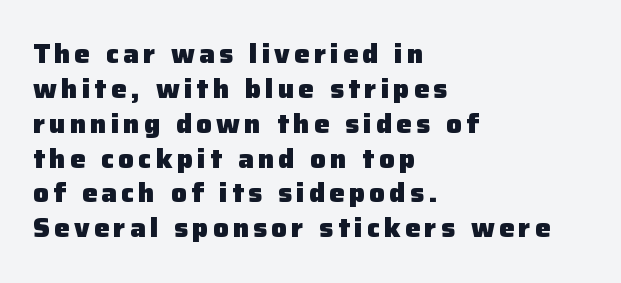
{"italic": "no", "bold": "yes", "underline": "no", "align": "left", "line_spacing": "normal", "line_spacing_ratio": 1.34, "glyph_px": 26}
